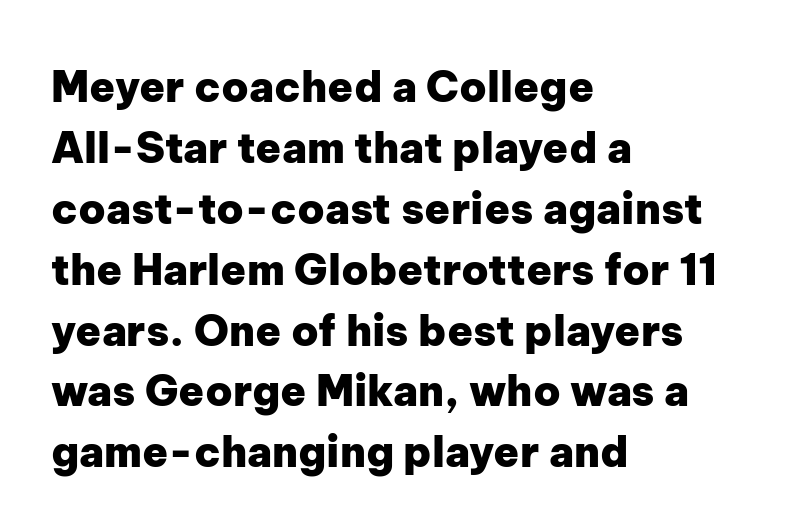
{"serif": "no", "italic": "no", "bold": "yes", "weight": "heavy", "width": "normal", "stroke_contrast": "low", "x_height": "medium", "monospaced": "no", "underline": "no", "align": "left", "line_spacing": "normal", "line_spacing_ratio": 1.45, "letter_spacing": "normal", "letter_spacing_em": 0.0, "glyph_px": 42}
